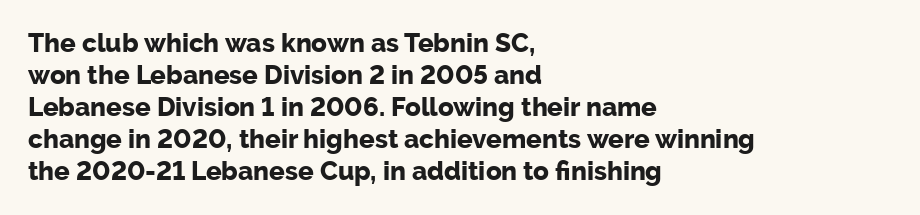
Alignment: flush left. A clean baseline with only descenders dipping below it. Vertical strokes here are truly vertical. Every letter is thick-stroked: bold, no question. A typesetter would call this zero additional tracking.
